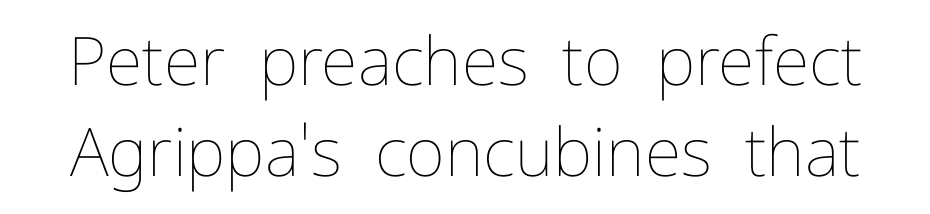
In terms of letterspacing, this is plain default setting. The lettering holds an erect, upright posture throughout. Horizontal bands of white between lines are of average thickness. Here the designer chose a conventional face with non-uniform glyph widths. The letterforms sit at book weight or below. Bare-footed words on every line.
